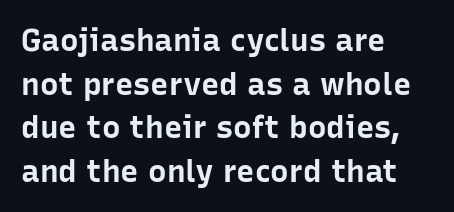
The image shows 31 px bold sans-serif type, upright; set left-aligned, normal line spacing (1.41x), normal letter spacing, not underlined; low stroke contrast and a medium x-height.
